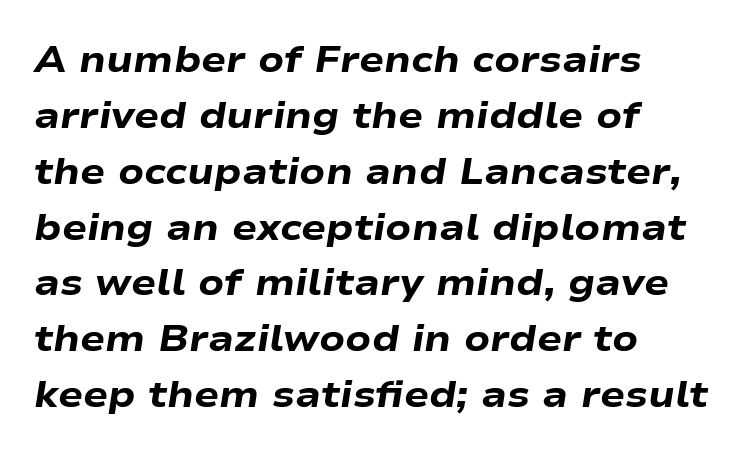
{"italic": "yes", "lean": "right", "slant_degrees": 9, "bold": "yes", "weight": "heavy", "width": "wide", "stroke_contrast": "low", "x_height": "medium", "monospaced": "no", "underline": "no", "align": "left", "line_spacing": "normal", "line_spacing_ratio": 1.51, "letter_spacing": "normal", "letter_spacing_em": 0.0, "glyph_px": 37}
